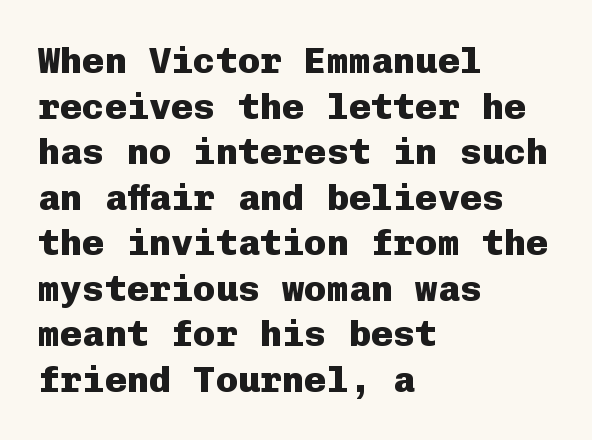
These lines are set flush left with a ragged right edge. The passage shown is emphatically bold. A typesetter would mark this as roman, not italic. Check the space under the baseline: it is left empty.
